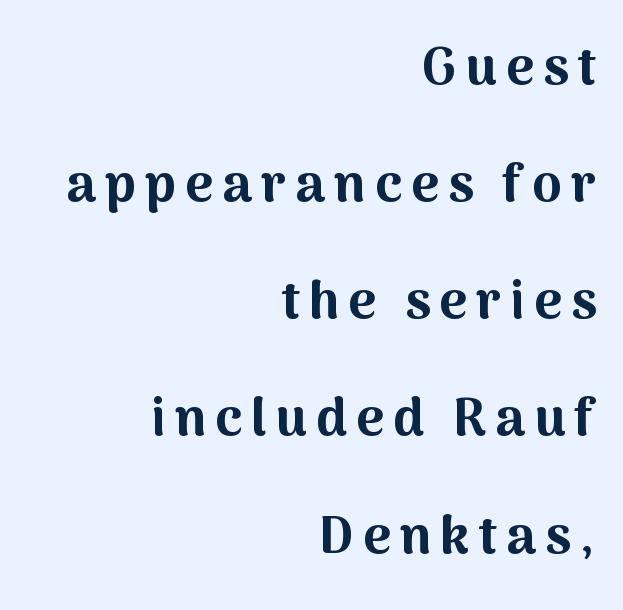
{"serif": "no", "italic": "no", "bold": "yes", "weight": "bold", "width": "normal", "stroke_contrast": "medium", "x_height": "medium", "monospaced": "no", "underline": "no", "align": "right", "line_spacing": "loose", "line_spacing_ratio": 2.21, "glyph_px": 53}
